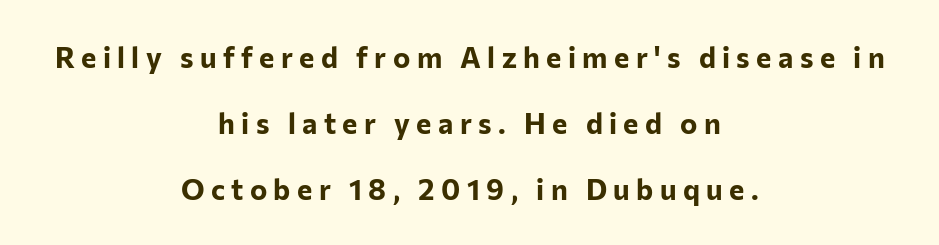
Grotesque or geometric, the face here clearly has no serifs. Vertically, the passage feels expansive, rows floating well apart. Words appear elongated and porous because spacing is wide. Compared with a flush-left layout, this one balances lines on the center instead. Check under the words: just untouched page.
